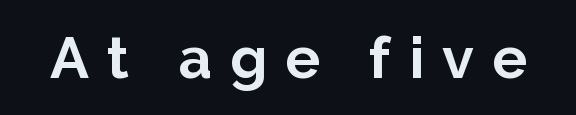
{"serif": "no", "italic": "no", "bold": "yes", "weight": "bold", "width": "normal", "stroke_contrast": "low", "x_height": "medium", "monospaced": "no", "underline": "no", "letter_spacing": "wide", "letter_spacing_em": 0.31, "glyph_px": 58}
